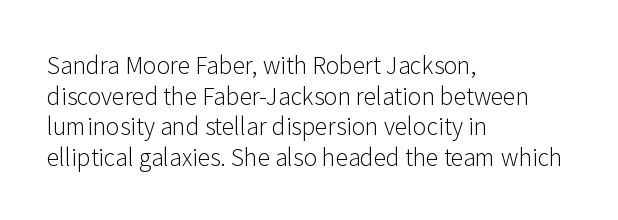
{"italic": "no", "bold": "no", "underline": "no", "align": "left", "line_spacing": "normal", "line_spacing_ratio": 1.33, "letter_spacing": "normal", "letter_spacing_em": 0.0, "glyph_px": 23}
